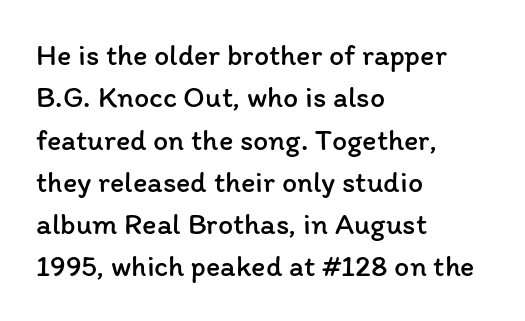
{"italic": "no", "bold": "no", "weight": "regular", "width": "normal", "stroke_contrast": "low", "x_height": "medium", "monospaced": "no", "underline": "no", "align": "left", "line_spacing": "normal", "line_spacing_ratio": 1.41, "letter_spacing": "normal", "letter_spacing_em": 0.0, "glyph_px": 30}
